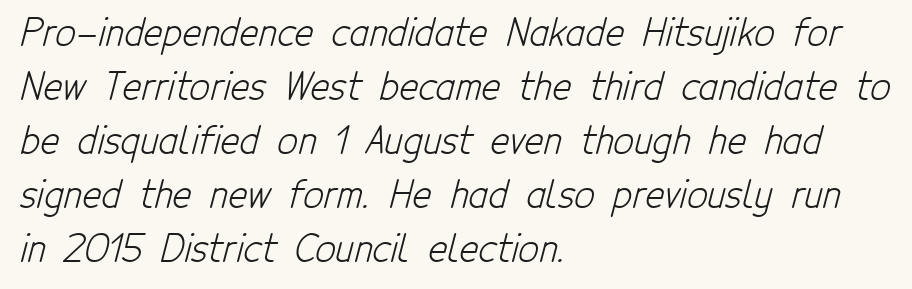
{"serif": "no", "bold": "no", "weight": "light", "width": "condensed", "stroke_contrast": "low", "x_height": "medium", "monospaced": "no", "underline": "no", "align": "left", "line_spacing": "normal", "line_spacing_ratio": 1.5, "letter_spacing": "normal", "letter_spacing_em": 0.0, "glyph_px": 36}
